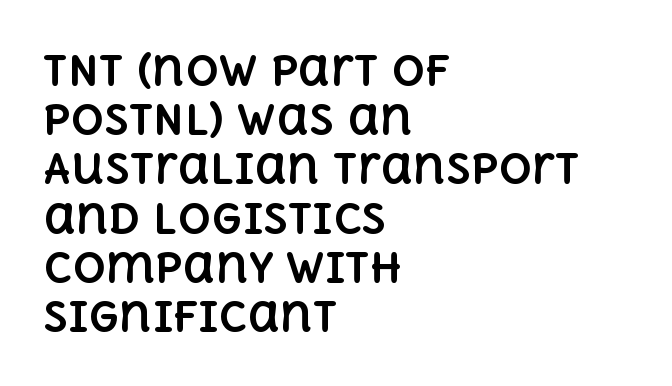
{"italic": "no", "bold": "yes", "weight": "bold", "width": "normal", "x_height": "large", "monospaced": "no", "underline": "no", "align": "left", "line_spacing_ratio": 1.2, "letter_spacing": "normal", "letter_spacing_em": 0.0, "glyph_px": 41}
